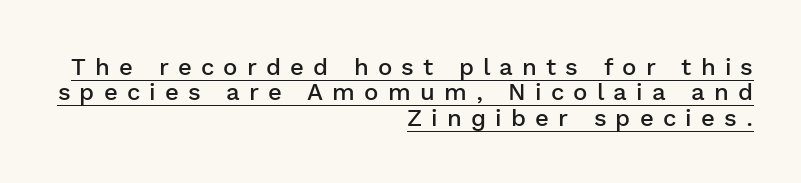
Q: Is the text bold? A: Semi-bold.
Q: Is the text italic (slanted)? A: No, it is upright.
Q: Is the text underlined? A: Yes.
Q: How is the paragraph aligned? A: Right-aligned.
Q: Is the spacing between letters normal or unusually wide? A: Unusually wide.
Q: Is the spacing between lines tight, normal or loose? A: Tight.
